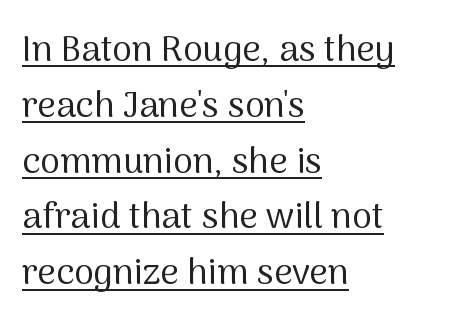
{"serif": "no", "italic": "no", "bold": "no", "weight": "regular", "width": "normal", "stroke_contrast": "medium", "x_height": "medium", "monospaced": "no", "underline": "yes", "align": "left", "line_spacing": "normal", "line_spacing_ratio": 1.55, "letter_spacing": "normal", "letter_spacing_em": 0.0, "glyph_px": 36}
